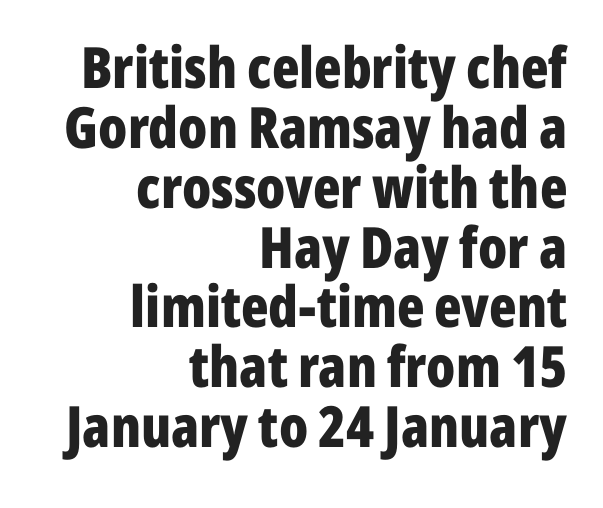
Q: Is the text bold? A: Yes.
Q: Is the text italic (slanted)? A: No, it is upright.
Q: Is the typeface a serif or a sans-serif typeface? A: Sans-serif.
Q: Is the text underlined? A: No.
Q: How is the paragraph aligned? A: Right-aligned.
Q: Is the spacing between letters normal or unusually wide? A: Normal.
Q: Is the spacing between lines tight, normal or loose? A: Tight.
Q: Width (condensed, normal, or wide)? A: Condensed.
Q: Stroke contrast? A: Low.
Q: x-height? A: Medium.
Q: Monospaced? A: No.
